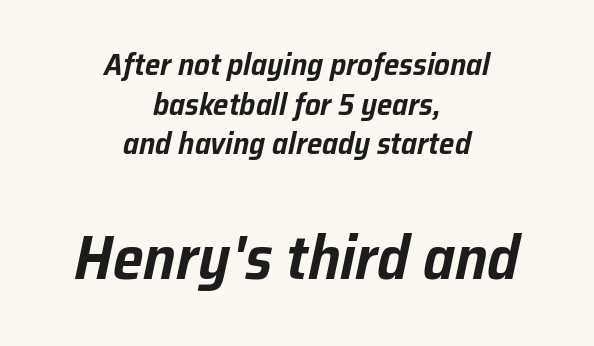
The image shows 62 px text type, italic (leaning right); set centered, normal line spacing (1.28x), normal letter spacing, not underlined; the second (bottom) block is 2.0x larger; low stroke contrast and a medium x-height.
